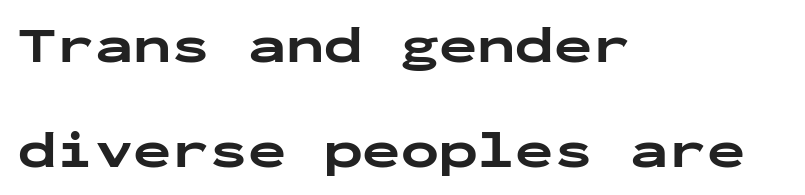
Looks like terminal output: every glyph gets an equal slot. The gap between lines stays unmarked. The text block is weighted toward the left margin, trailing off unevenly rightward. Between one letter and the next there's only the usual sliver of space. Each new line begins a long way beneath the previous one. This rendering employs a face without finishing strokes, i.e., a sans-serif.
